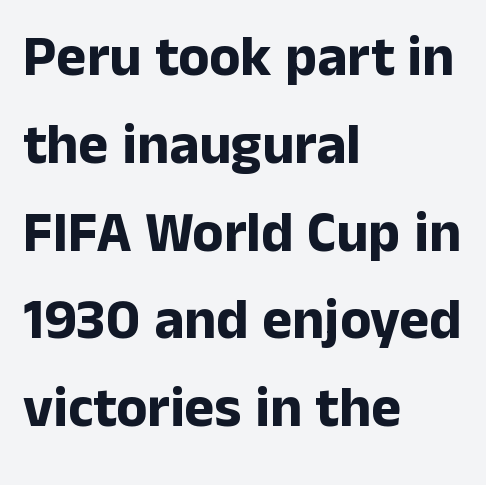
{"serif": "no", "italic": "no", "bold": "yes", "weight": "bold", "width": "normal", "stroke_contrast": "low", "x_height": "medium", "monospaced": "no", "underline": "no", "align": "left", "line_spacing": "normal", "line_spacing_ratio": 1.54, "letter_spacing": "normal", "letter_spacing_em": 0.0, "glyph_px": 57}
